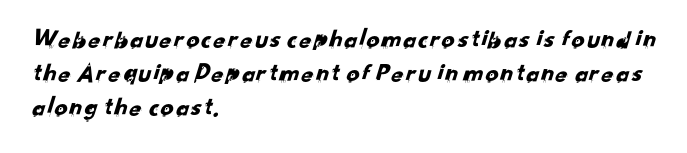
{"underline": "no", "align": "left", "line_spacing": "normal", "line_spacing_ratio": 1.3, "letter_spacing": "normal", "letter_spacing_em": 0.0, "glyph_px": 26}
